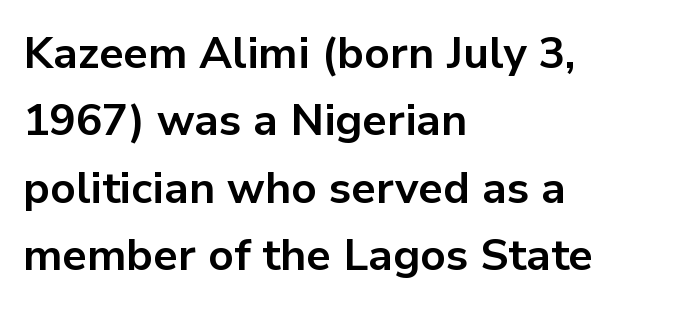
{"serif": "no", "italic": "no", "bold": "yes", "weight": "bold", "width": "normal", "stroke_contrast": "low", "x_height": "medium", "monospaced": "no", "underline": "no", "align": "left", "line_spacing": "normal", "line_spacing_ratio": 1.53, "letter_spacing": "normal", "letter_spacing_em": 0.0, "glyph_px": 44}
